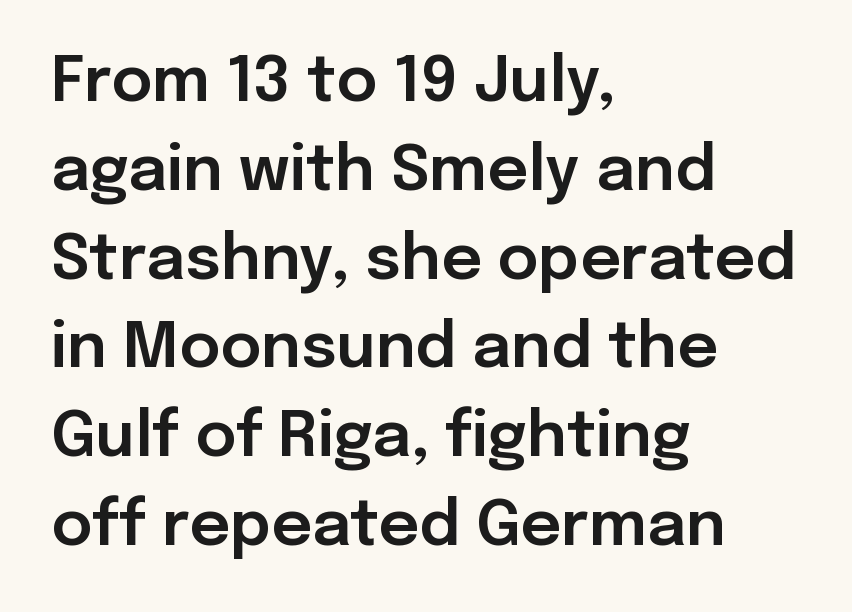
{"serif": "no", "italic": "no", "width": "normal", "stroke_contrast": "low", "x_height": "medium", "monospaced": "no", "underline": "no", "align": "left", "line_spacing": "normal", "line_spacing_ratio": 1.41, "letter_spacing": "normal", "letter_spacing_em": 0.0, "glyph_px": 63}
